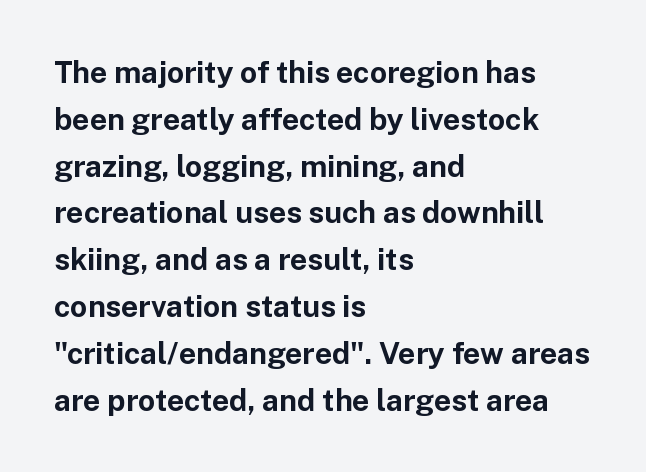
{"serif": "no", "italic": "no", "bold": "yes", "weight": "bold", "width": "normal", "stroke_contrast": "low", "x_height": "medium", "monospaced": "no", "underline": "no", "align": "left", "line_spacing": "normal", "line_spacing_ratio": 1.56, "letter_spacing": "normal", "letter_spacing_em": 0.0, "glyph_px": 30}
